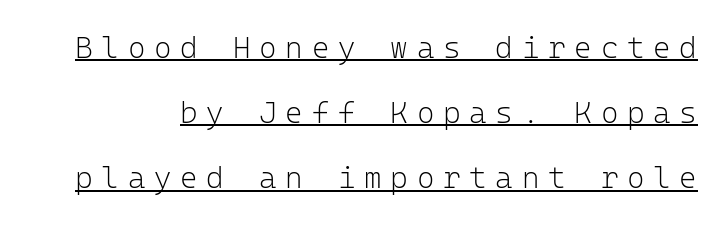
A typographer would call this underscored text. Weight: in the light-to-regular range. Think of a typewriter: that constant character pitch is what you see here. A sans-serif font was chosen for this passage. Rows of type keep a wide berth in the vertical direction.
